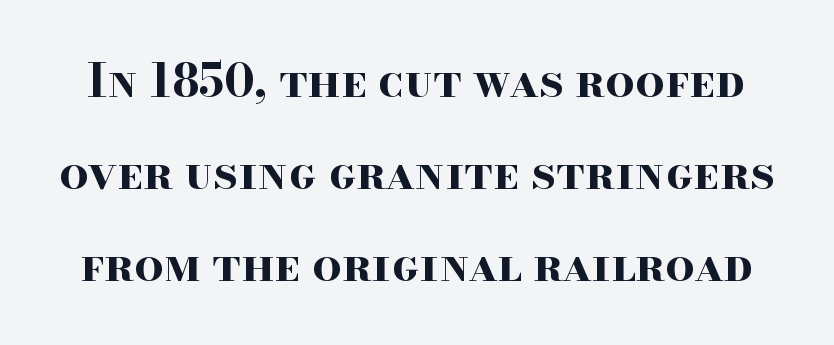
Q: Is the text bold? A: Yes.
Q: Is the text italic (slanted)? A: No, it is upright.
Q: Is the typeface a serif or a sans-serif typeface? A: Serif.
Q: Is the text underlined? A: No.
Q: Is the spacing between letters normal or unusually wide? A: Normal.
Q: Is the spacing between lines tight, normal or loose? A: Loose.
Q: Width (condensed, normal, or wide)? A: Wide.
Q: Stroke contrast? A: High.
Q: x-height? A: Small.
Q: Monospaced? A: No.
